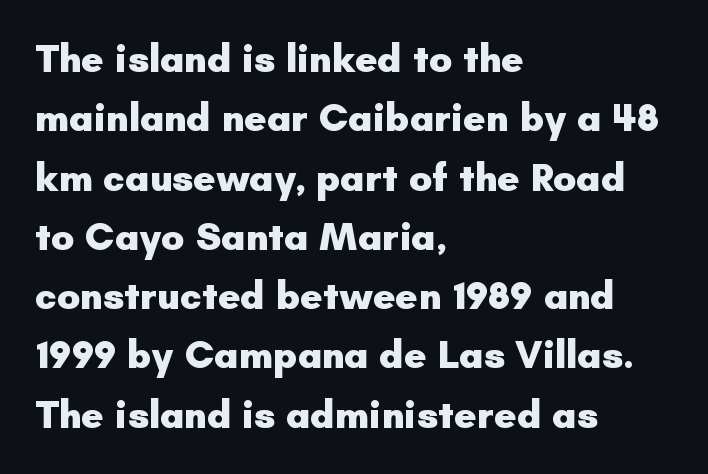
The image shows 39 px heavy sans-serif type, upright; set left-aligned, normal line spacing (1.52x), normal letter spacing, not underlined; low stroke contrast and a small x-height.
